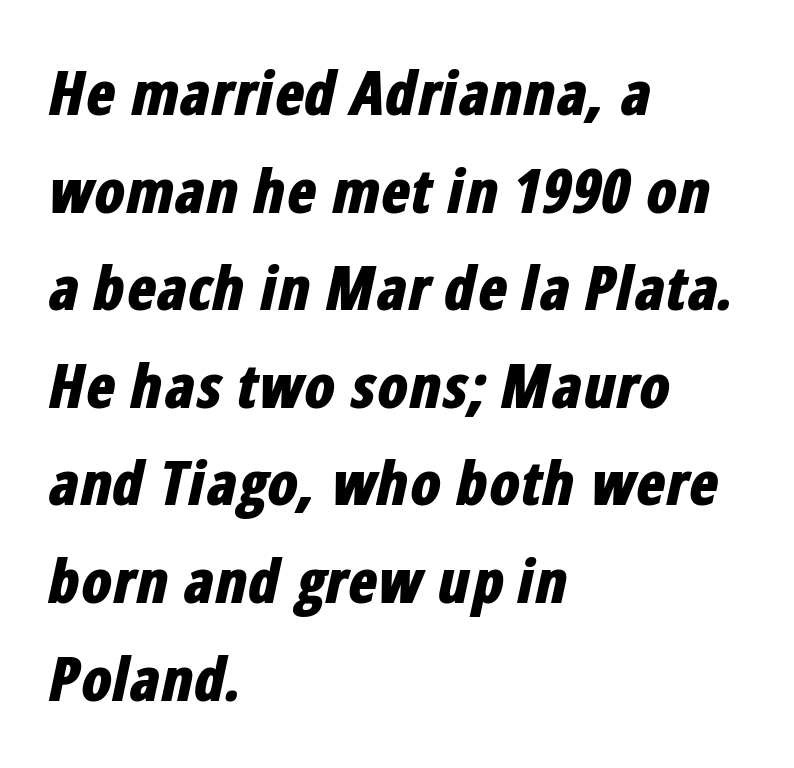
Q: Is the text bold? A: Yes.
Q: Is the text italic (slanted)? A: Yes, it leans right by about 12 degrees.
Q: Is the text underlined? A: No.
Q: How is the paragraph aligned? A: Left-aligned.
Q: Is the spacing between letters normal or unusually wide? A: Normal.
Q: Is the spacing between lines tight, normal or loose? A: Normal.
Q: Width (condensed, normal, or wide)? A: Condensed.
Q: Stroke contrast? A: Low.
Q: x-height? A: Medium.
Q: Monospaced? A: No.
